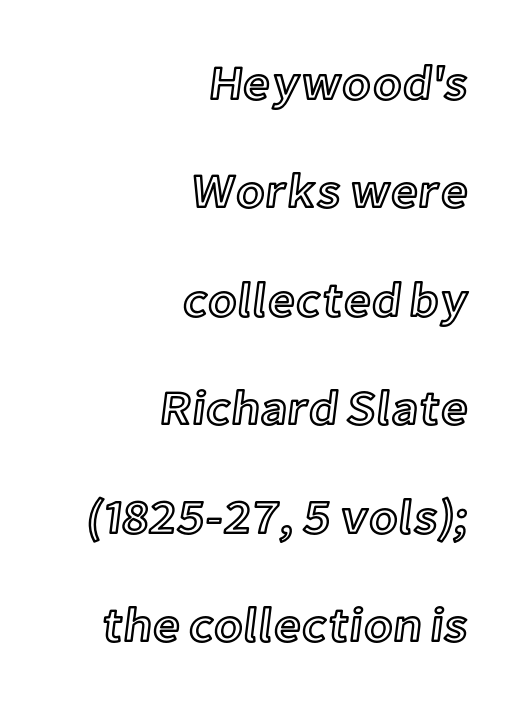
Q: Is the text italic (slanted)? A: Yes.
Q: Is the text underlined? A: No.
Q: How is the paragraph aligned? A: Right-aligned.
Q: Is the spacing between letters normal or unusually wide? A: Normal.
Q: Is the spacing between lines tight, normal or loose? A: Loose.
Q: Width (condensed, normal, or wide)? A: Normal.
Q: x-height? A: Medium.
Q: Monospaced? A: No.
